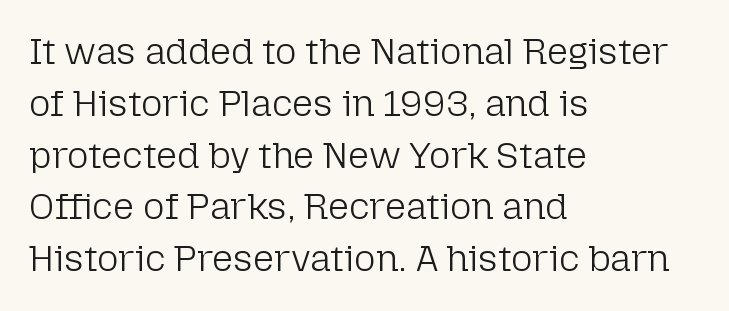
{"serif": "no", "italic": "no", "bold": "no", "weight": "light", "width": "normal", "stroke_contrast": "low", "x_height": "medium", "monospaced": "no", "underline": "no", "align": "left", "line_spacing": "normal", "line_spacing_ratio": 1.4, "letter_spacing": "normal", "letter_spacing_em": 0.0, "glyph_px": 37}
